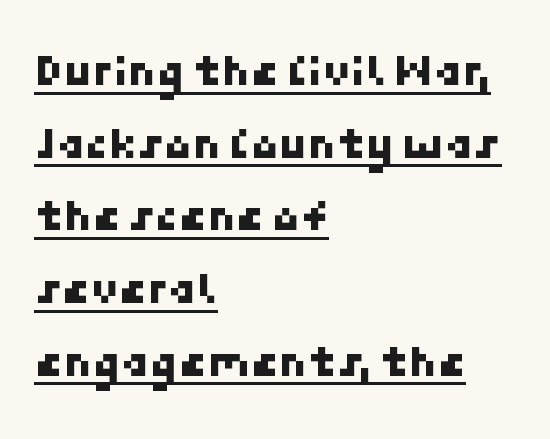
Q: Is the typeface a serif or a sans-serif typeface? A: Sans-serif.
Q: Is the text underlined? A: Yes.
Q: How is the paragraph aligned? A: Left-aligned.
Q: Is the spacing between letters normal or unusually wide? A: Normal.
Q: Is the spacing between lines tight, normal or loose? A: Normal.
Q: Width (condensed, normal, or wide)? A: Normal.
Q: Stroke contrast? A: Low.
Q: x-height? A: Medium.
